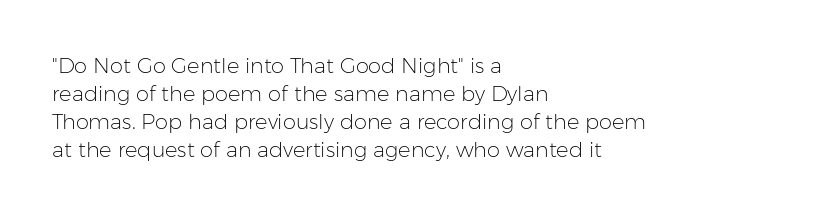
Visually the block forms a straight wall on the left and a jagged coastline on the right. Style check: upright. Bold? No — there's no thickening of the strokes. Notice how descenders clear the ascenders below comfortably — that's standard leading. Each word holds together tightly as a unit, with standard inter-letter gaps.
